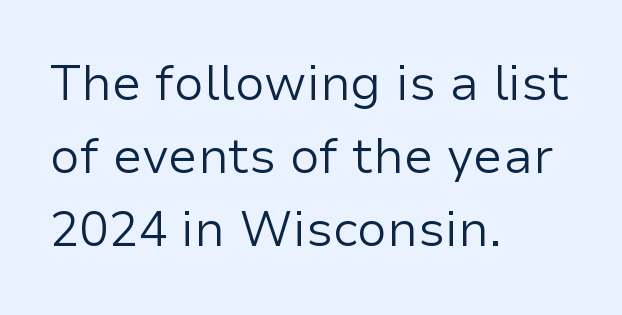
Q: Is the text bold? A: No.
Q: Is the text italic (slanted)? A: No, it is upright.
Q: Is the typeface a serif or a sans-serif typeface? A: Sans-serif.
Q: Is the text underlined? A: No.
Q: How is the paragraph aligned? A: Left-aligned.
Q: Is the spacing between letters normal or unusually wide? A: Normal.
Q: Is the spacing between lines tight, normal or loose? A: Normal.
Q: Width (condensed, normal, or wide)? A: Normal.
Q: Stroke contrast? A: Low.
Q: x-height? A: Medium.
Q: Monospaced? A: No.
